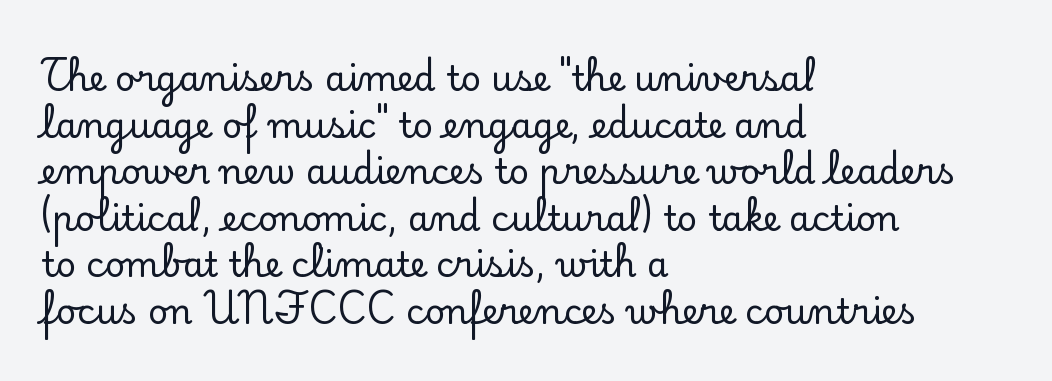
Q: Is the text italic (slanted)? A: No, it is upright.
Q: Is the typeface a serif or a sans-serif typeface? A: Serif.
Q: Is the text underlined? A: No.
Q: How is the paragraph aligned? A: Left-aligned.
Q: Is the spacing between letters normal or unusually wide? A: Normal.
Q: Is the spacing between lines tight, normal or loose? A: Normal.
Q: Width (condensed, normal, or wide)? A: Normal.
Q: Stroke contrast? A: Low.
Q: x-height? A: Small.
Q: Monospaced? A: No.
